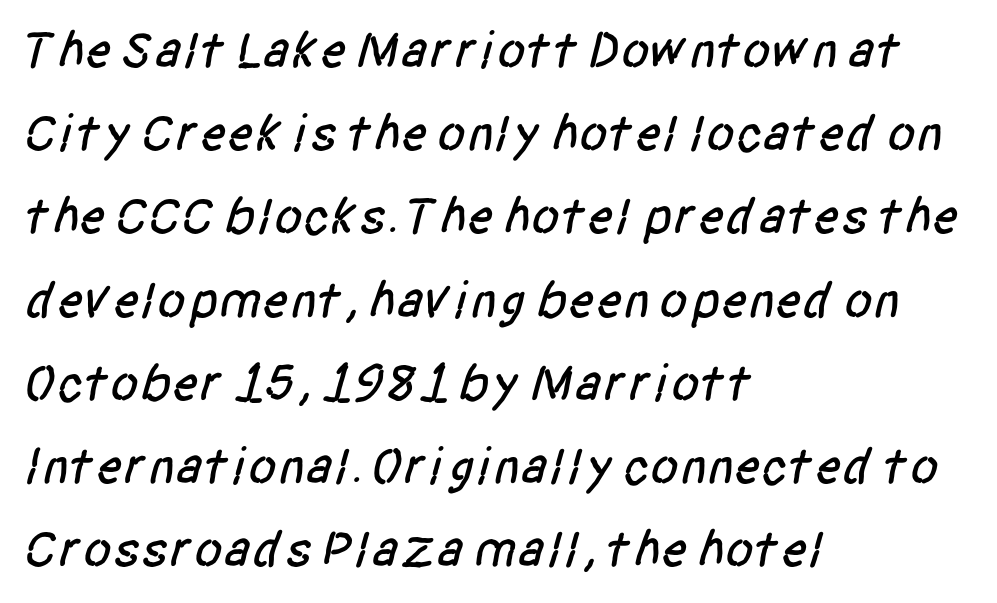
Q: Is the typeface a serif or a sans-serif typeface? A: Sans-serif.
Q: Is the text underlined? A: No.
Q: How is the paragraph aligned? A: Left-aligned.
Q: Is the spacing between letters normal or unusually wide? A: Normal.
Q: Is the spacing between lines tight, normal or loose? A: Normal.
Q: Width (condensed, normal, or wide)? A: Condensed.
Q: Stroke contrast? A: Low.
Q: x-height? A: Large.
Q: Monospaced? A: No.
